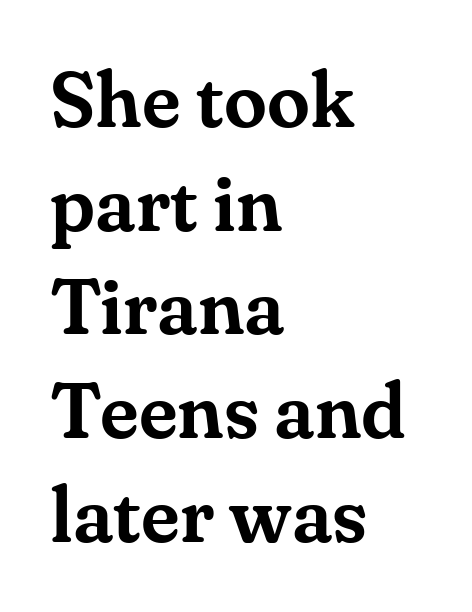
Vertical spacing — default. If you drew a line through each stem, it would be perfectly vertical. The rendering shows small feet on the letterforms — a serif design. Caption: standard tracking, unaltered. Character widths vary here, with narrow letters taking less room than wide ones.
